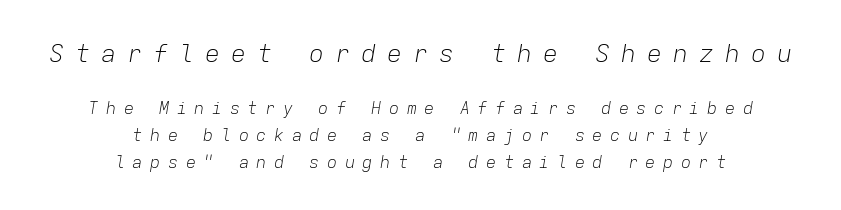
The image shows 25 px text type, italic (leaning right); set centered, normal line spacing (1.59x), unusually wide letter spacing (+0.44 em), not underlined; the first (top) block is 1.47x larger.
